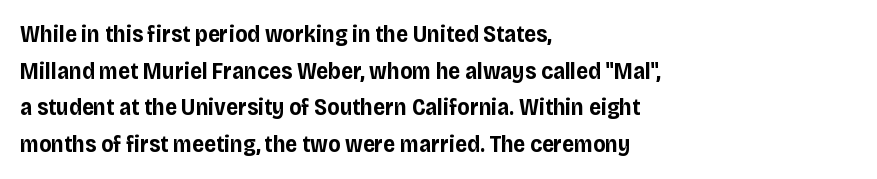
Visually the block forms a straight wall on the left and a jagged coastline on the right. The letters are bold, with thick, heavy strokes. The gap between lines stays unmarked. This sample keeps an unexceptional amount of space between lines. The horizontal fit of the characters is conventional and even. Vertical strokes here are truly vertical.
